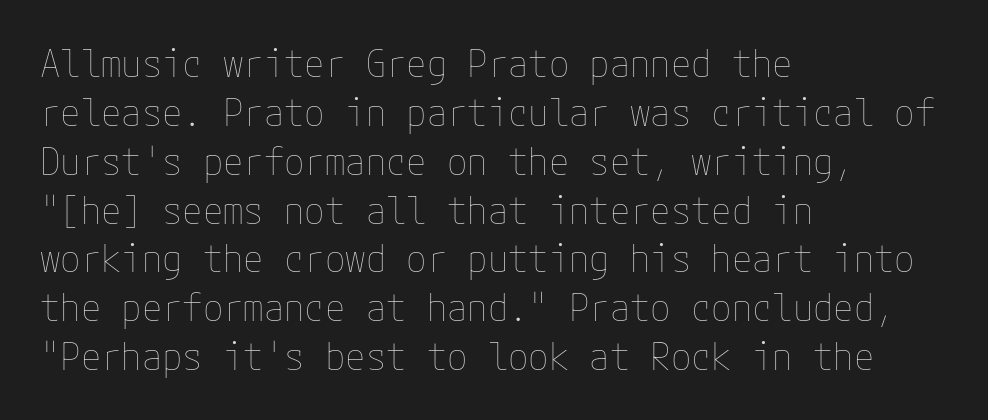
{"italic": "no", "bold": "no", "weight": "thin", "width": "normal", "stroke_contrast": "low", "x_height": "medium", "underline": "no", "align": "left", "line_spacing": "normal", "line_spacing_ratio": 1.32, "letter_spacing": "normal", "letter_spacing_em": 0.0, "glyph_px": 37}
